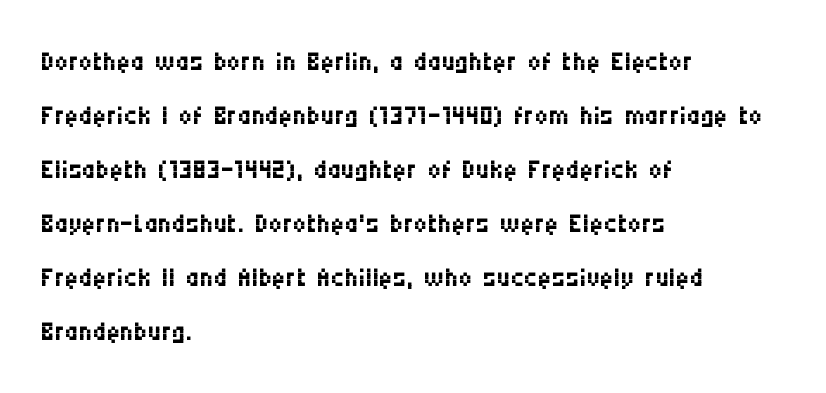
The image shows 38 px regular-weight, condensed sans-serif type, upright; set left-aligned, normal line spacing (1.42x), normal letter spacing, not underlined; medium stroke contrast and a large x-height.
